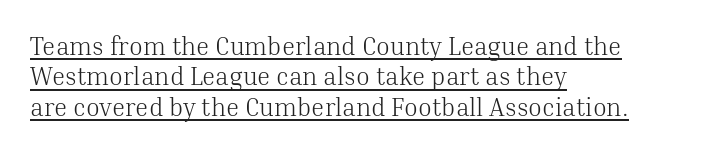
Q: Is the text bold? A: No.
Q: Is the text italic (slanted)? A: No, it is upright.
Q: Is the text underlined? A: Yes.
Q: How is the paragraph aligned? A: Left-aligned.
Q: Is the spacing between letters normal or unusually wide? A: Normal.
